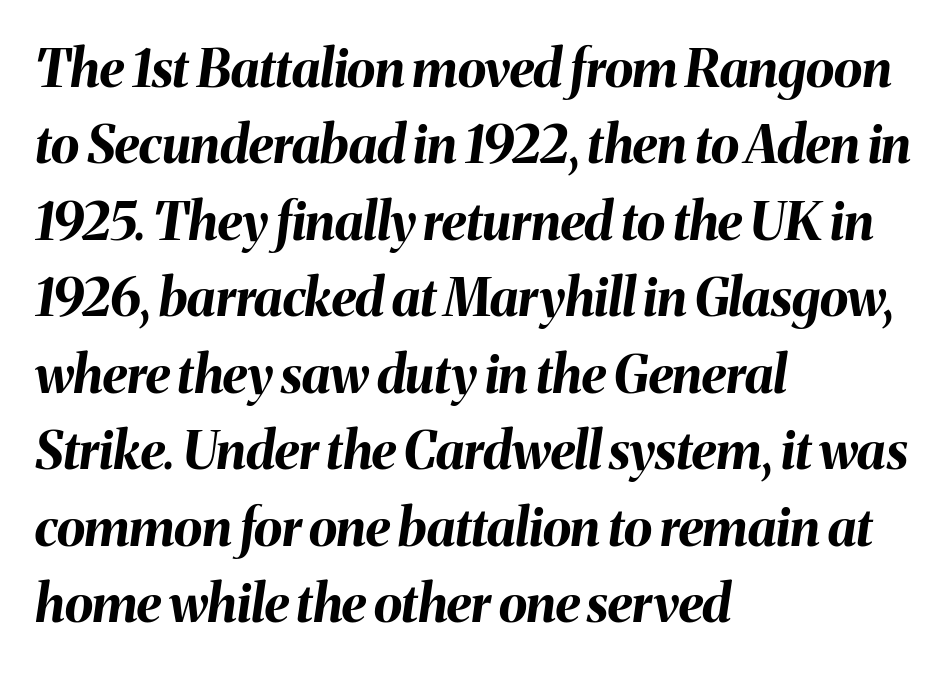
Q: Is the text bold? A: Yes.
Q: Is the text italic (slanted)? A: Yes, it leans right by about 8 degrees.
Q: Is the text underlined? A: No.
Q: How is the paragraph aligned? A: Left-aligned.
Q: Is the spacing between letters normal or unusually wide? A: Normal.
Q: Is the spacing between lines tight, normal or loose? A: Normal.
Q: Width (condensed, normal, or wide)? A: Normal.
Q: Stroke contrast? A: Medium.
Q: x-height? A: Medium.
Q: Monospaced? A: No.
